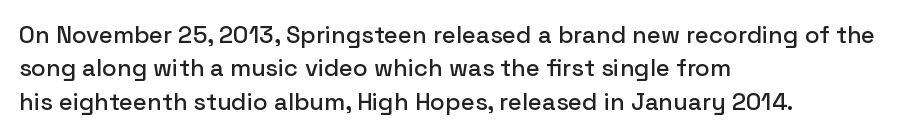
Q: Is the text italic (slanted)? A: No, it is upright.
Q: Is the text underlined? A: No.
Q: How is the paragraph aligned? A: Left-aligned.
Q: Is the spacing between letters normal or unusually wide? A: Normal.
Q: Is the spacing between lines tight, normal or loose? A: Normal.
